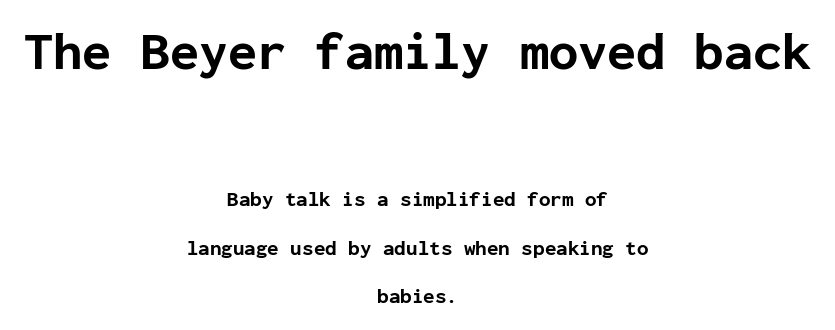
The paragraph shown floats in the horizontal middle. Words float on clear page, feet unadorned. Every stem runs plumb, perpendicular to the baseline. Standard letterfit; no display-style spreading of the glyphs. The rendering uses a large line-height, opening up the rows. The passage shown begins with its larger block and ends with its smaller one.
